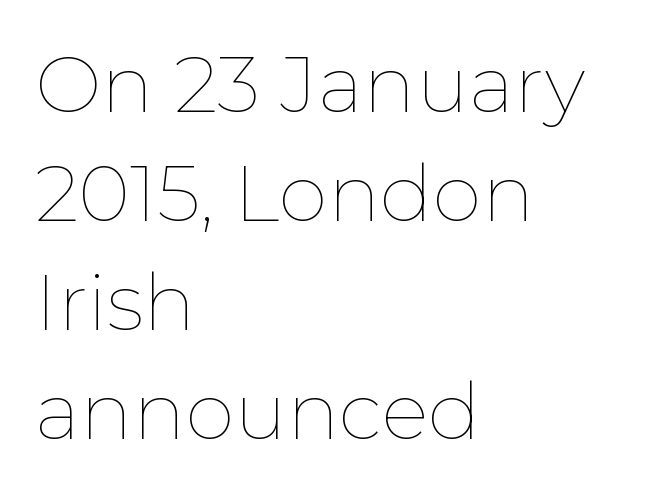
Q: Is the text bold? A: No.
Q: Is the text italic (slanted)? A: No, it is upright.
Q: Is the text underlined? A: No.
Q: How is the paragraph aligned? A: Left-aligned.
Q: Is the spacing between letters normal or unusually wide? A: Normal.
Q: Is the spacing between lines tight, normal or loose? A: Normal.
Q: Width (condensed, normal, or wide)? A: Normal.
Q: Stroke contrast? A: Low.
Q: x-height? A: Medium.
Q: Monospaced? A: No.
